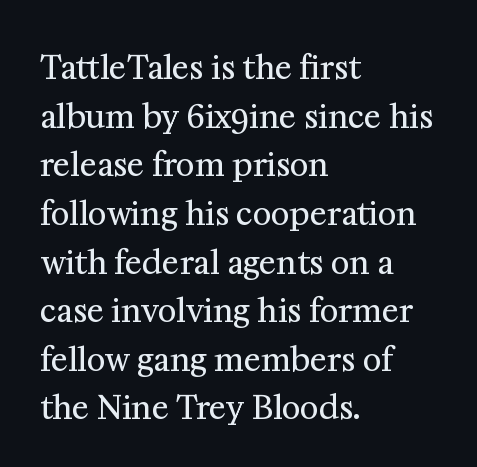
Q: Is the text bold? A: No.
Q: Is the text italic (slanted)? A: No, it is upright.
Q: Is the typeface a serif or a sans-serif typeface? A: Serif.
Q: Is the text underlined? A: No.
Q: How is the paragraph aligned? A: Left-aligned.
Q: Is the spacing between letters normal or unusually wide? A: Normal.
Q: Is the spacing between lines tight, normal or loose? A: Normal.
Q: Width (condensed, normal, or wide)? A: Normal.
Q: Stroke contrast? A: Medium.
Q: x-height? A: Medium.
Q: Monospaced? A: No.
